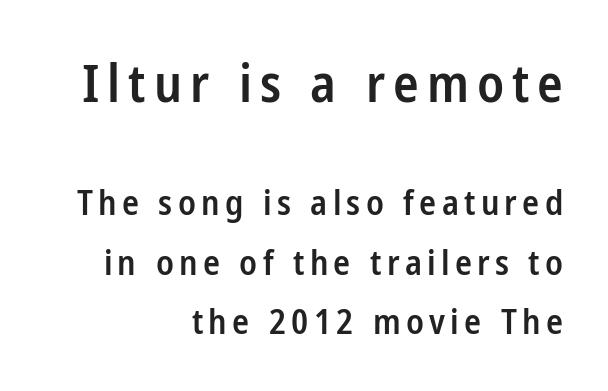
Is this a fixed-width face? No — the glyphs have proportional, varying widths. Each letter's strokes conclude bluntly, with no projecting serifs. Does the leading feel generous? No, just average. Does the lettering tilt? It doesn't — this is upright. Stems and bowls a touch heavier than normal — semibold. Every row of glyphs terminates at an identical x-position on the right.
